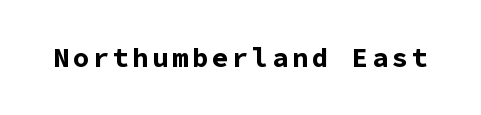
Q: Is the text bold? A: Yes.
Q: Is the text italic (slanted)? A: No, it is upright.
Q: Is the text underlined? A: No.
